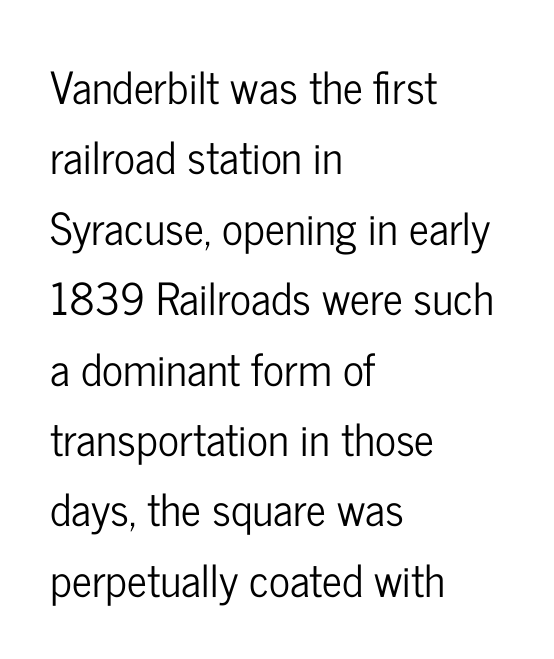
Each line starts at the same left margin while the right side varies. Unlike a traditional serif, this face leaves its strokes unadorned. Line spacing here is normal. Every stem runs plumb, perpendicular to the baseline.
